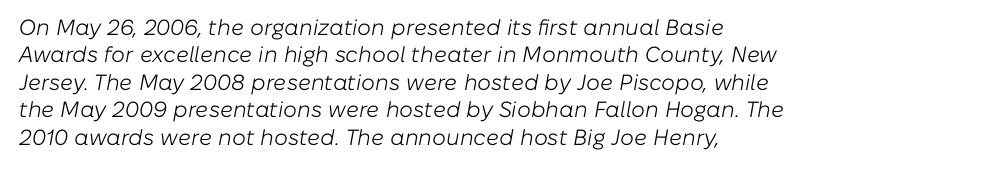
{"italic": "yes", "lean": "right", "slant_degrees": 10, "bold": "no", "underline": "no", "align": "left", "line_spacing": "normal", "line_spacing_ratio": 1.25, "letter_spacing": "normal", "letter_spacing_em": 0.0, "glyph_px": 22}
